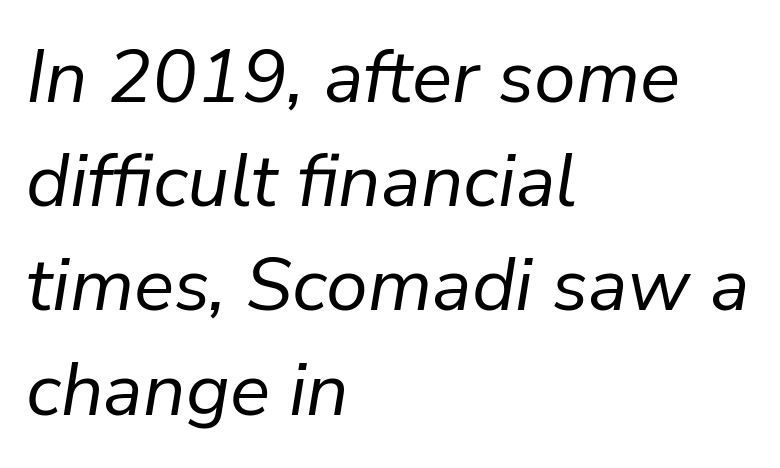
The image shows 75 px regular-weight type, italic (leaning right); set left-aligned, normal line spacing (1.39x), normal letter spacing, not underlined; low stroke contrast and a medium x-height.
